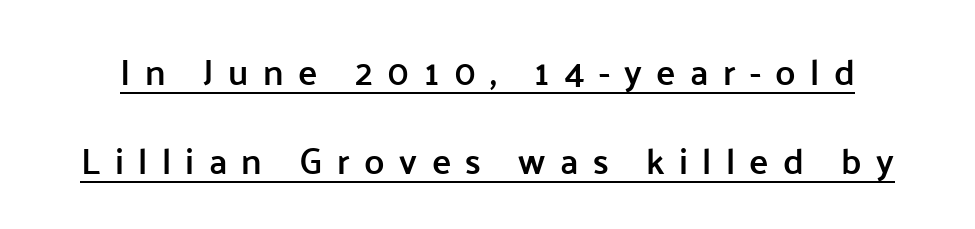
{"serif": "no", "italic": "no", "bold": "semi", "weight": "semibold", "width": "normal", "stroke_contrast": "low", "x_height": "medium", "monospaced": "no", "underline": "yes", "line_spacing": "loose", "line_spacing_ratio": 2.46, "letter_spacing": "wide", "letter_spacing_em": 0.4, "glyph_px": 36}
